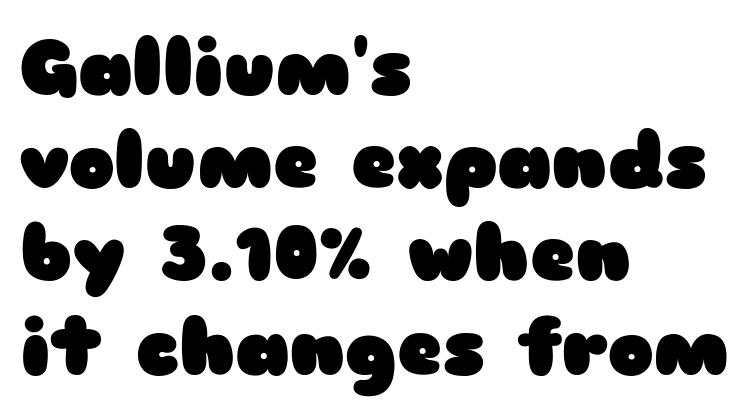
The image shows 77 px heavy, wide sans-serif type, upright; set left-aligned, line spacing 1.21x, normal letter spacing, not underlined; low stroke contrast and a medium x-height.
